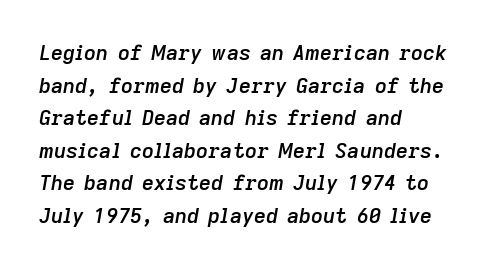
The image shows 21 px text type, italic (leaning right); set left-aligned, normal line spacing (1.55x), normal letter spacing, not underlined.
